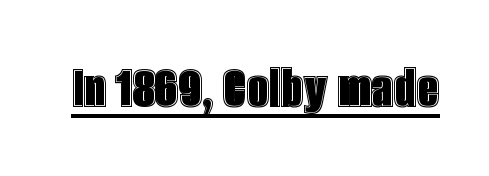
The image shows 63 px condensed type, upright; set normal letter spacing, underlined; a large x-height.
